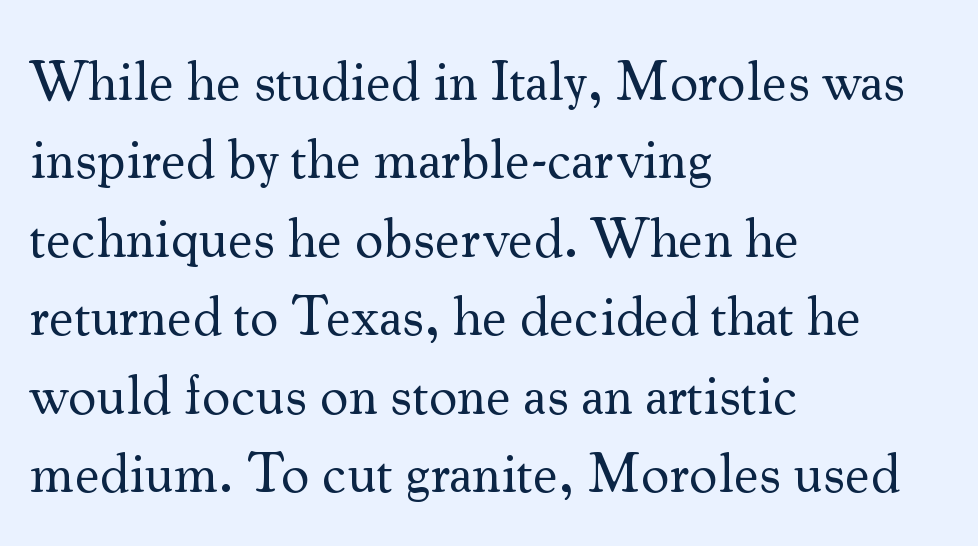
The image shows 56 px regular-weight serif type, upright; set left-aligned, normal line spacing (1.4x), normal letter spacing, not underlined; medium stroke contrast and a small x-height.
